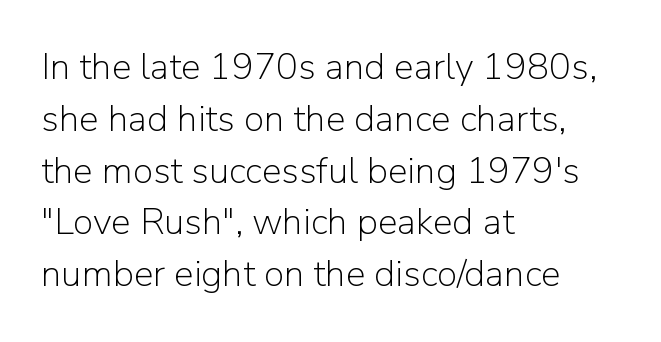
To sum up the face: it is a sans, with no serifs. Tracking value appears to be zero — textbook default spacing. Notice how the passage keeps a crisp vertical edge on the left only. A typesetter would mark this as roman, not italic. Descenders hang freely into open space. These lines sit exactly where default settings would place them.
